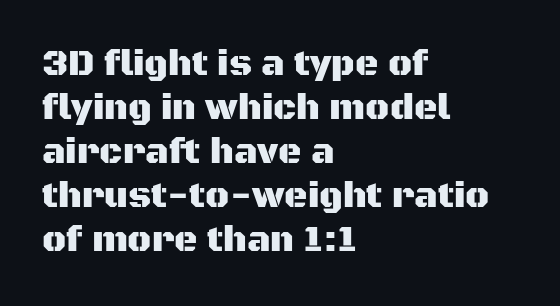
Grotesque or geometric, the face here clearly has no serifs. Between one letter and the next there's only the usual sliver of space. The baseline area is clear. Visually the block forms a straight wall on the left and a jagged coastline on the right.
